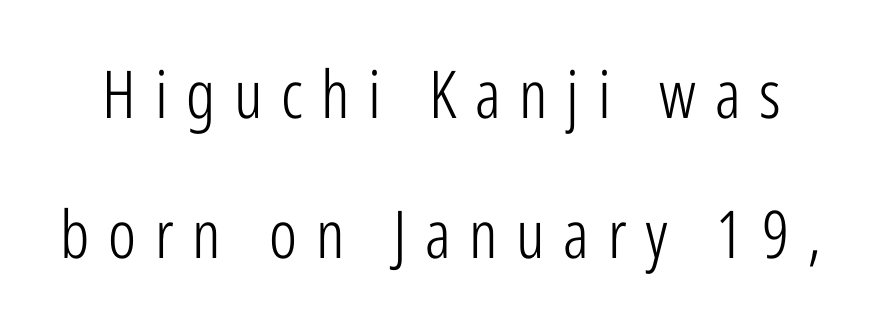
In terms of letterform style, serifs are entirely absent. The line texture is sparse and dotted thanks to wide tracking. The strokes are not fattened; the text isn't bold. Widely set lines give the paragraph a tall, airy silhouette.
